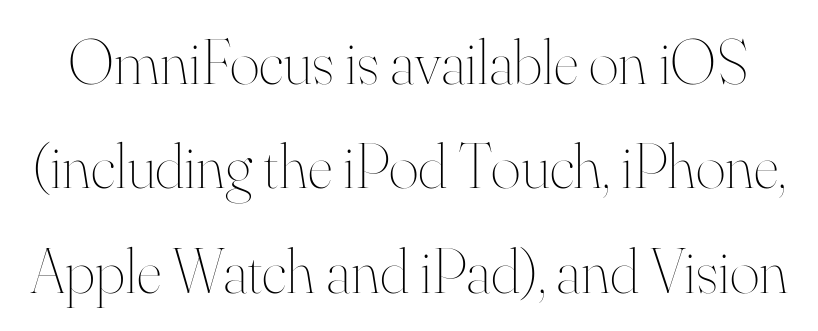
Q: Is the text bold? A: No.
Q: Is the text italic (slanted)? A: No, it is upright.
Q: Is the text underlined? A: No.
Q: Is the spacing between letters normal or unusually wide? A: Normal.
Q: Is the spacing between lines tight, normal or loose? A: Normal.
Q: Width (condensed, normal, or wide)? A: Normal.
Q: Stroke contrast? A: High.
Q: x-height? A: Small.
Q: Monospaced? A: No.
